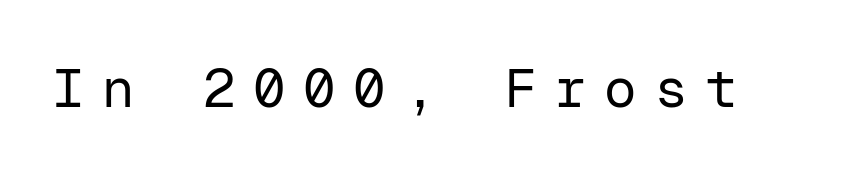
The image shows 54 px regular-weight sans-serif type, upright, monospaced; set unusually wide letter spacing (+0.33 em), not underlined; low stroke contrast and a medium x-height.
